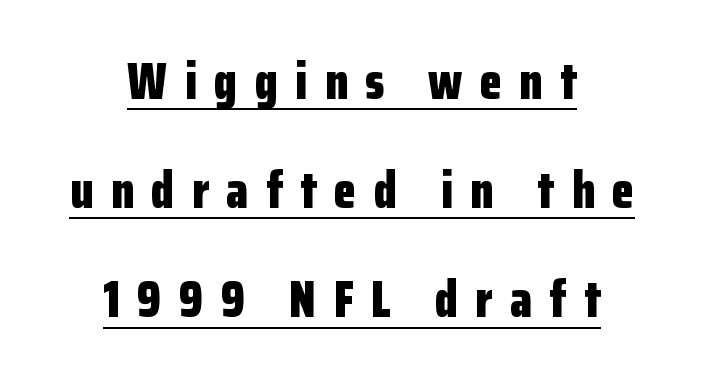
Alignment: centered. Looks like regular typesetting: each glyph gets only the width it needs. You can see a thin bar hugging the bottom of the glyphs. Pretty heavy lettering here — definitely bold. Do the letters lean? They stand straight.
